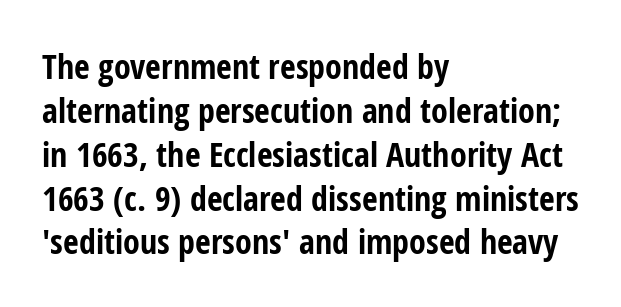
This is heavy type, rendered in bold. The words here are not underlined. Visually the block forms a straight wall on the left and a jagged coastline on the right. The passage shown has conventional tracking throughout. The lines sit at an ordinary, default distance from one another. Here the designer chose a conventional face with non-uniform glyph widths.
